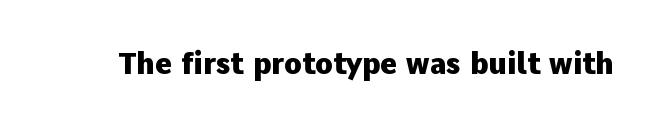
{"serif": "no", "italic": "no", "bold": "yes", "weight": "heavy", "width": "normal", "stroke_contrast": "low", "x_height": "medium", "monospaced": "no", "underline": "no", "letter_spacing": "normal", "letter_spacing_em": 0.0, "glyph_px": 29}
